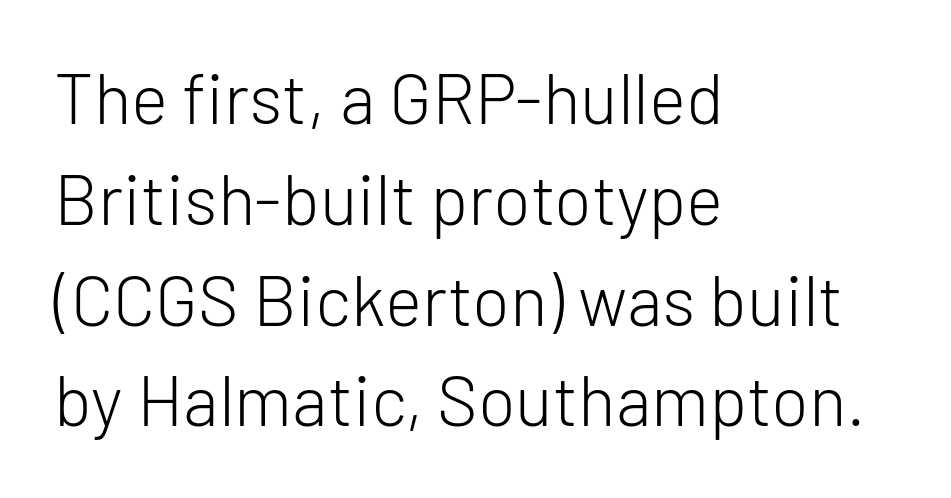
Q: Is the text bold? A: No.
Q: Is the text italic (slanted)? A: No, it is upright.
Q: Is the typeface a serif or a sans-serif typeface? A: Sans-serif.
Q: Is the text underlined? A: No.
Q: How is the paragraph aligned? A: Left-aligned.
Q: Is the spacing between letters normal or unusually wide? A: Normal.
Q: Is the spacing between lines tight, normal or loose? A: Normal.
Q: Width (condensed, normal, or wide)? A: Normal.
Q: Stroke contrast? A: Low.
Q: x-height? A: Medium.
Q: Monospaced? A: No.
